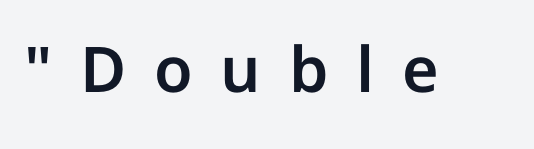
Q: Is the text italic (slanted)? A: No, it is upright.
Q: Is the typeface a serif or a sans-serif typeface? A: Sans-serif.
Q: Is the text underlined? A: No.
Q: Is the spacing between letters normal or unusually wide? A: Unusually wide.
Q: Width (condensed, normal, or wide)? A: Normal.
Q: Stroke contrast? A: Low.
Q: x-height? A: Medium.
Q: Monospaced? A: No.
